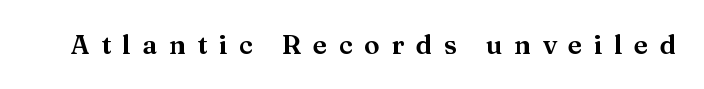
{"italic": "no", "underline": "no", "letter_spacing": "wide", "letter_spacing_em": 0.45, "glyph_px": 26}
